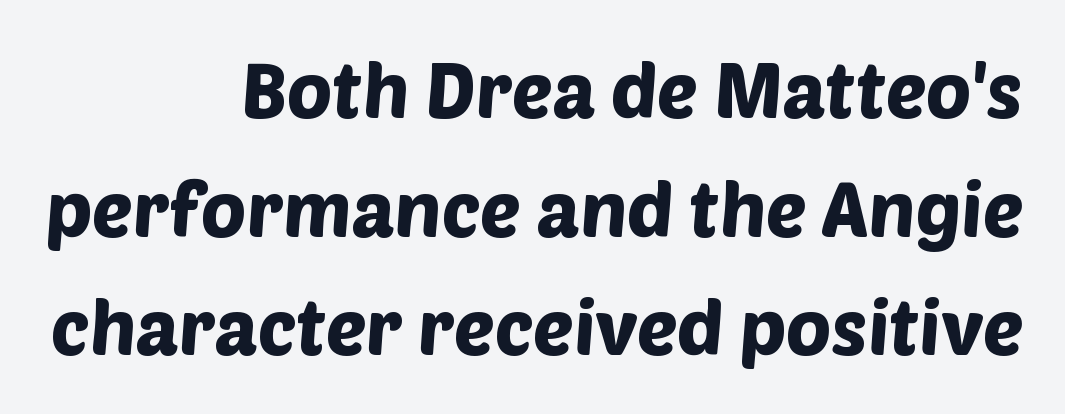
The image shows 76 px sans-serif type; set right-aligned, normal line spacing (1.56x), normal letter spacing, not underlined; low stroke contrast and a large x-height.
